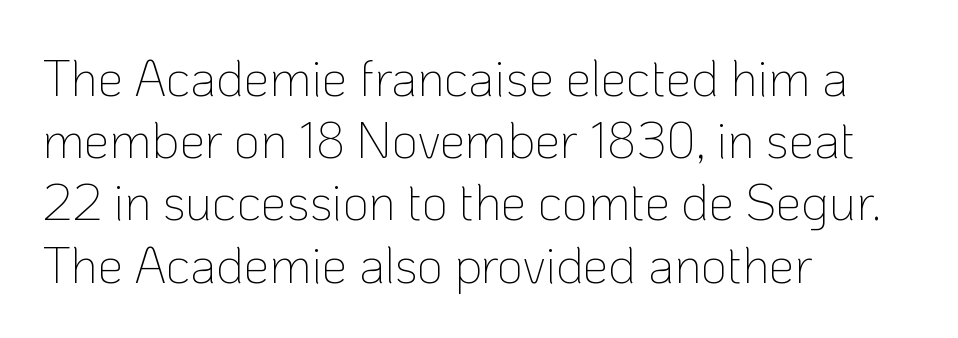
Q: Is the text bold? A: No.
Q: Is the text italic (slanted)? A: No, it is upright.
Q: Is the typeface a serif or a sans-serif typeface? A: Sans-serif.
Q: Is the text underlined? A: No.
Q: How is the paragraph aligned? A: Left-aligned.
Q: Is the spacing between letters normal or unusually wide? A: Normal.
Q: Width (condensed, normal, or wide)? A: Normal.
Q: Stroke contrast? A: Low.
Q: x-height? A: Medium.
Q: Monospaced? A: No.
